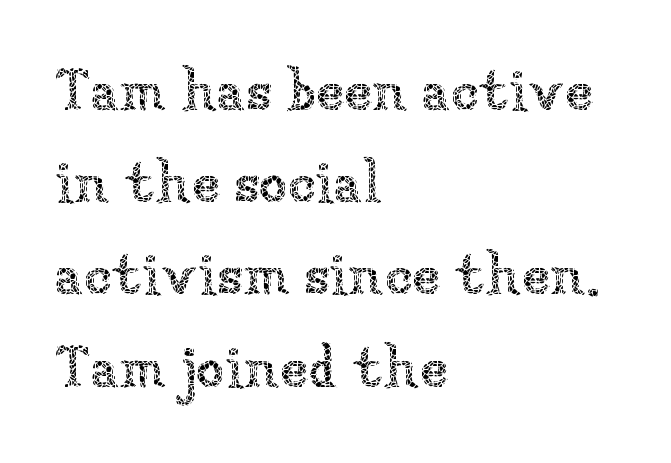
Q: Is the text bold? A: No.
Q: Is the text italic (slanted)? A: No, it is upright.
Q: Is the text underlined? A: No.
Q: How is the paragraph aligned? A: Left-aligned.
Q: Is the spacing between letters normal or unusually wide? A: Normal.
Q: Is the spacing between lines tight, normal or loose? A: Normal.
Q: Width (condensed, normal, or wide)? A: Normal.
Q: Stroke contrast? A: Low.
Q: x-height? A: Medium.
Q: Monospaced? A: No.
